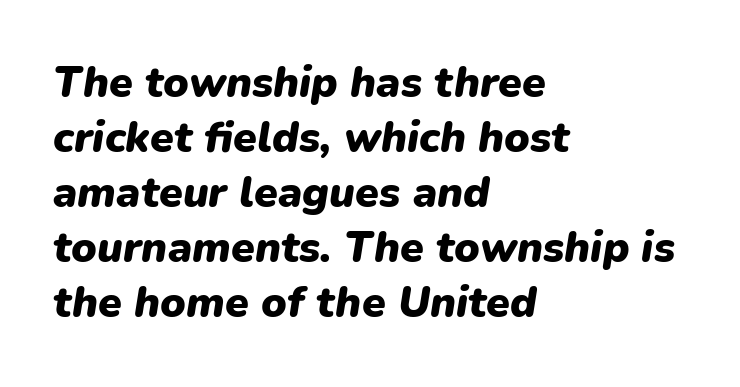
{"italic": "yes", "lean": "right", "slant_degrees": 9, "bold": "yes", "weight": "heavy", "width": "normal", "stroke_contrast": "low", "x_height": "medium", "monospaced": "no", "underline": "no", "align": "left", "line_spacing": "normal", "line_spacing_ratio": 1.28, "letter_spacing": "normal", "letter_spacing_em": 0.0, "glyph_px": 43}
